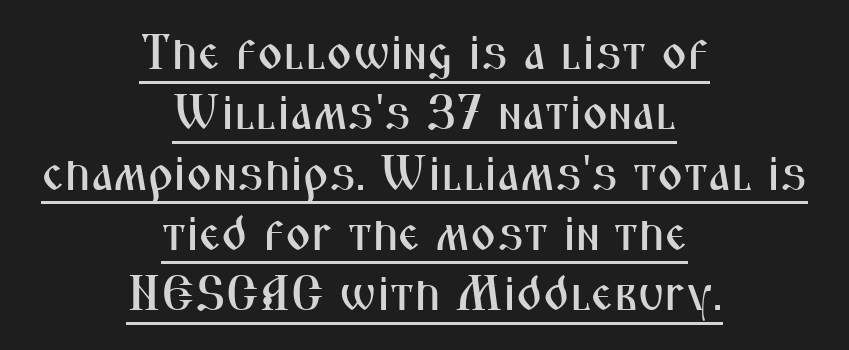
The image shows 49 px condensed sans-serif type, upright; set centered, line spacing 1.23x, normal letter spacing, underlined; medium stroke contrast and a medium x-height.
